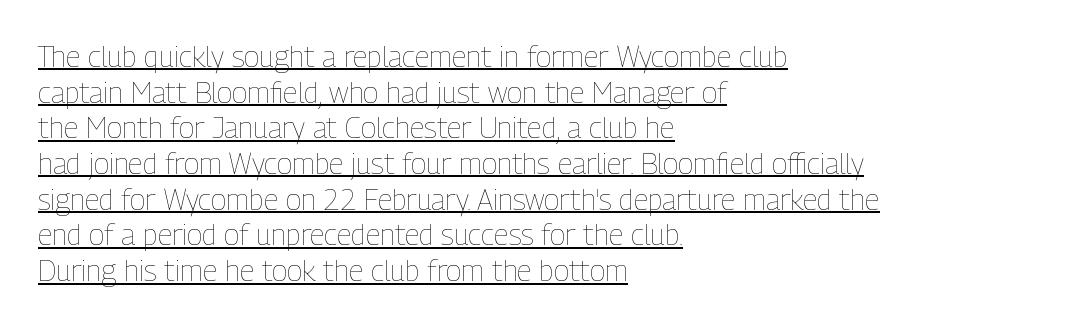
Q: Is the text bold? A: No.
Q: Is the text italic (slanted)? A: No, it is upright.
Q: Is the text underlined? A: Yes.
Q: How is the paragraph aligned? A: Left-aligned.
Q: Is the spacing between letters normal or unusually wide? A: Normal.
Q: Width (condensed, normal, or wide)? A: Condensed.
Q: Stroke contrast? A: Low.
Q: x-height? A: Medium.
Q: Monospaced? A: No.
